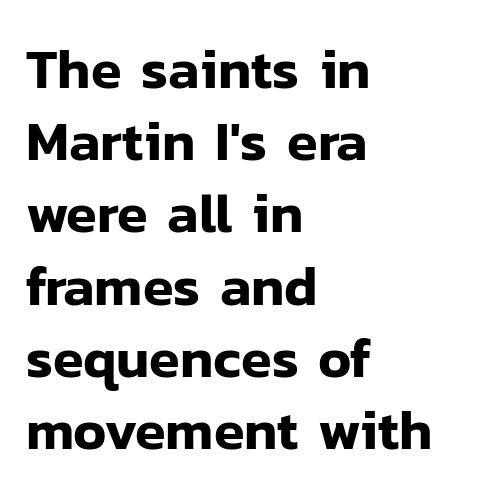
Between one letter and the next there's only the usual sliver of space. Notice how the stems are strictly vertical — no italics here. Is this a sans? Yes — the strokes have no serifs. This block has exactly the height ordinary leading produces.
